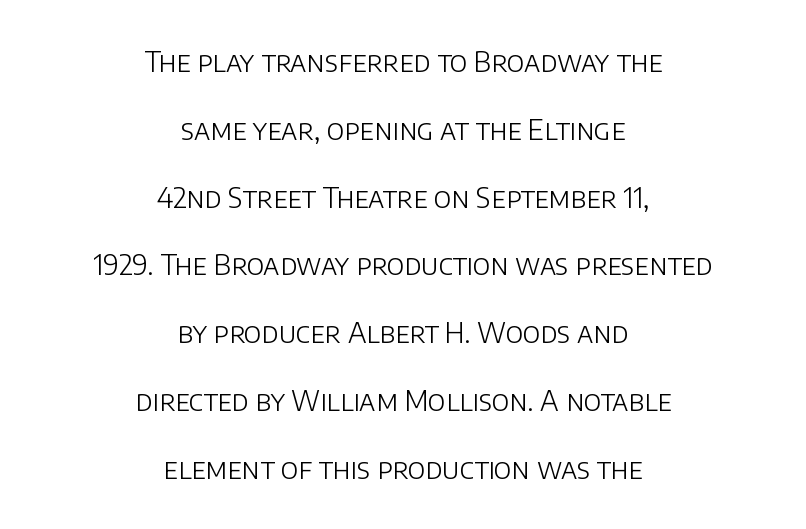
Think of a printed novel: that variable character pitch is what you see here. These glyphs show unthickened strokes, regular width or finer. Serifs: no, the terminals of the letterforms are clean. A typesetter would call this zero additional tracking. A clean baseline with only descenders dipping below it.
